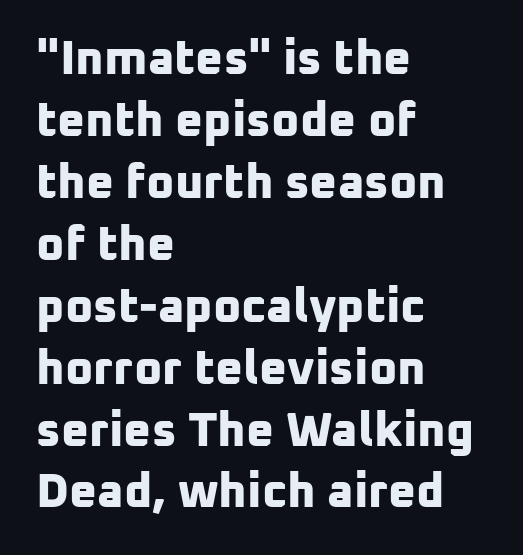
The paragraph has a hard left edge and a soft right edge. Character widths vary here, with narrow letters taking less room than wide ones. Students, this is bold: see how much ink each stroke carries. Students, observe: this is what conventionally led text looks like.
